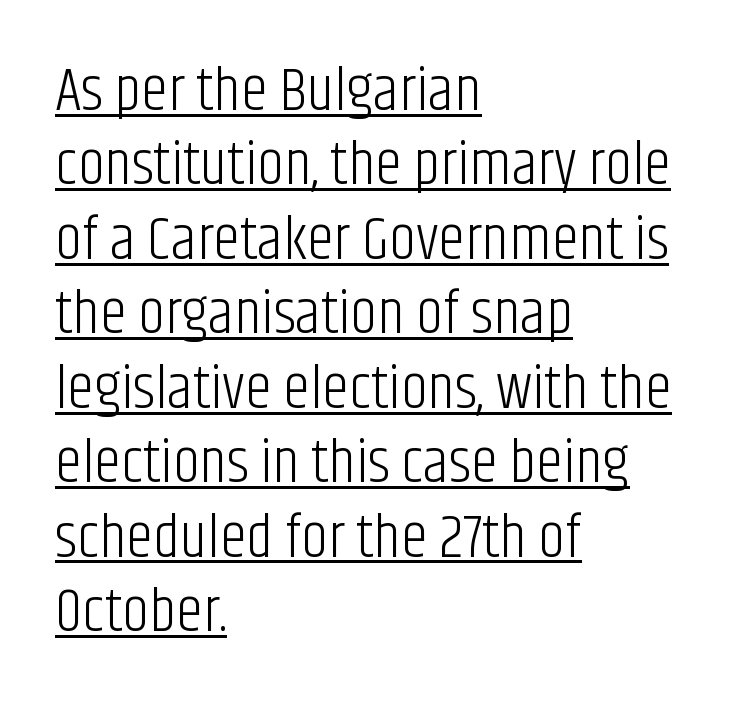
Q: Is the text bold? A: No.
Q: Is the text italic (slanted)? A: No, it is upright.
Q: Is the typeface a serif or a sans-serif typeface? A: Sans-serif.
Q: Is the text underlined? A: Yes.
Q: How is the paragraph aligned? A: Left-aligned.
Q: Is the spacing between letters normal or unusually wide? A: Normal.
Q: Width (condensed, normal, or wide)? A: Condensed.
Q: Stroke contrast? A: Low.
Q: x-height? A: Large.
Q: Monospaced? A: No.
